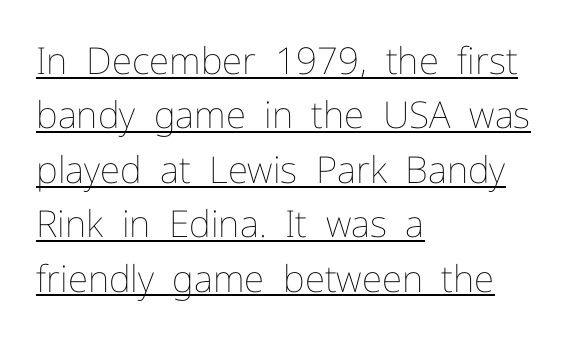
{"italic": "no", "bold": "no", "weight": "thin", "width": "normal", "stroke_contrast": "low", "x_height": "medium", "monospaced": "no", "underline": "yes", "align": "left", "line_spacing": "normal", "line_spacing_ratio": 1.47, "letter_spacing": "normal", "letter_spacing_em": 0.0, "glyph_px": 37}
